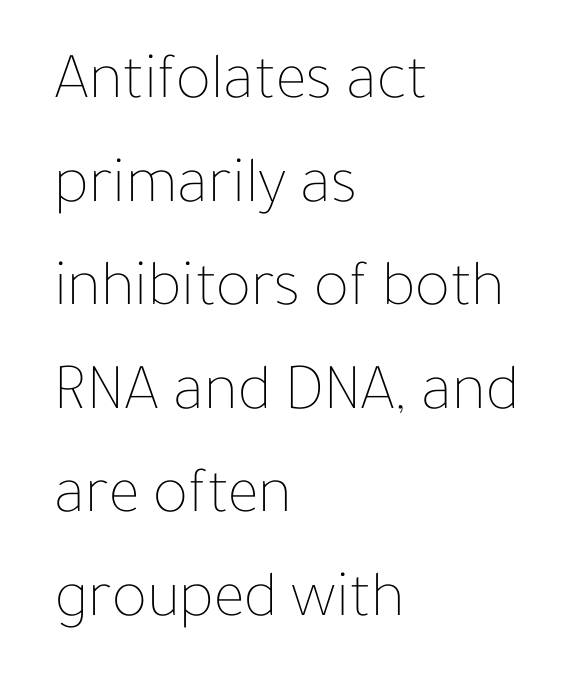
The paragraph shown leans on its left margin. Leading: standard. A quiet, ordinary-to-light weight characterises the typeface. The specimen omits any rule beneath the text block's lines. Here the designer chose a conventional face with non-uniform glyph widths.
